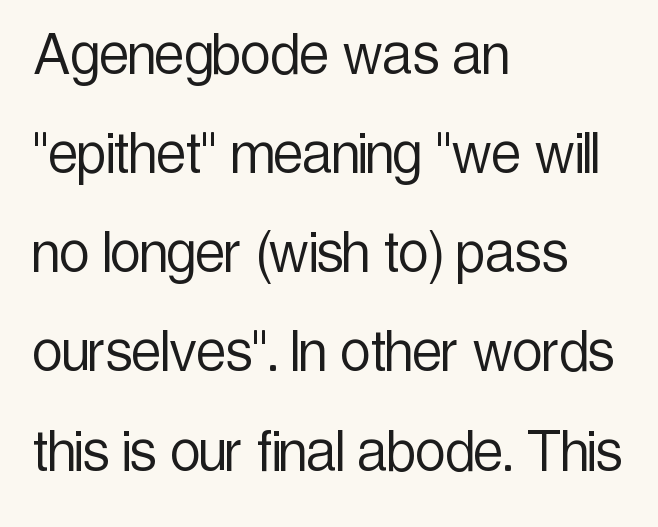
The image shows 67 px light, condensed sans-serif type, upright; set left-aligned, normal line spacing (1.48x), normal letter spacing, not underlined; a medium x-height.
